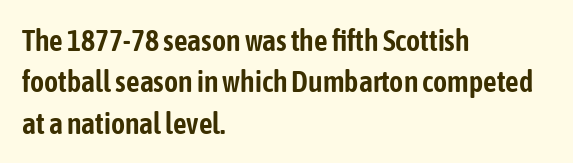
All the whitespace from short lines collects on the right. Nothing unusual about the tracking: characters are spaced as the font intends. Line spacing here is normal. Type style note: lacks serifs. The passage shown is typed in a proportional face where columns would drift. This rendering features lettering with no underline.
